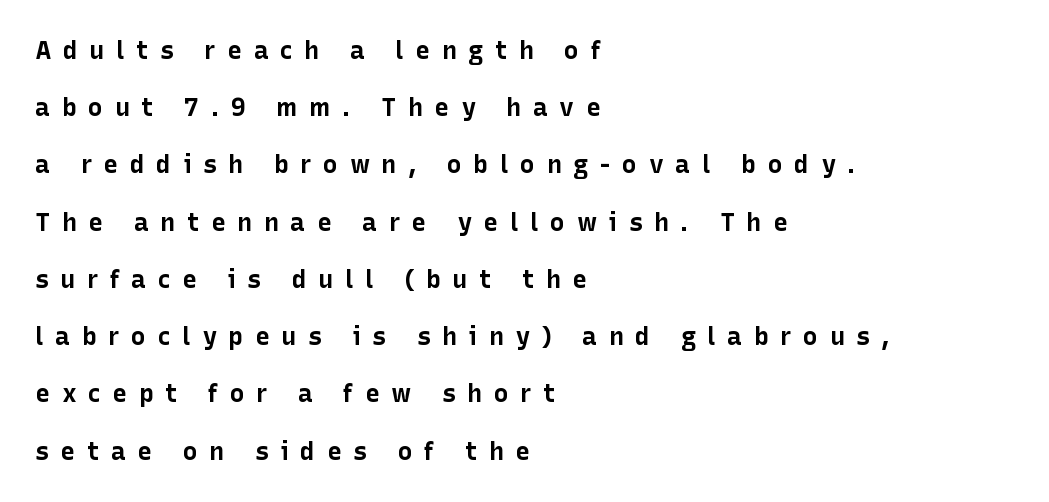
The image shows 25 px bold type, upright; set left-aligned, loose line spacing (2.29x), unusually wide letter spacing (+0.46 em), not underlined.
